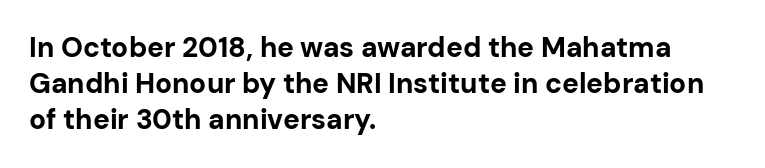
{"serif": "no", "italic": "no", "bold": "yes", "weight": "bold", "width": "normal", "stroke_contrast": "low", "x_height": "medium", "monospaced": "no", "underline": "no", "align": "left", "line_spacing": "normal", "line_spacing_ratio": 1.29, "letter_spacing": "normal", "letter_spacing_em": 0.0, "glyph_px": 28}
